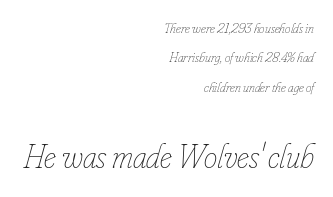
The image shows 34 px thin, condensed type, italic (leaning right); set right-aligned, loose line spacing (2.1x), normal letter spacing, not underlined; the second (bottom) block is 2.43x larger; low stroke contrast and a small x-height.
